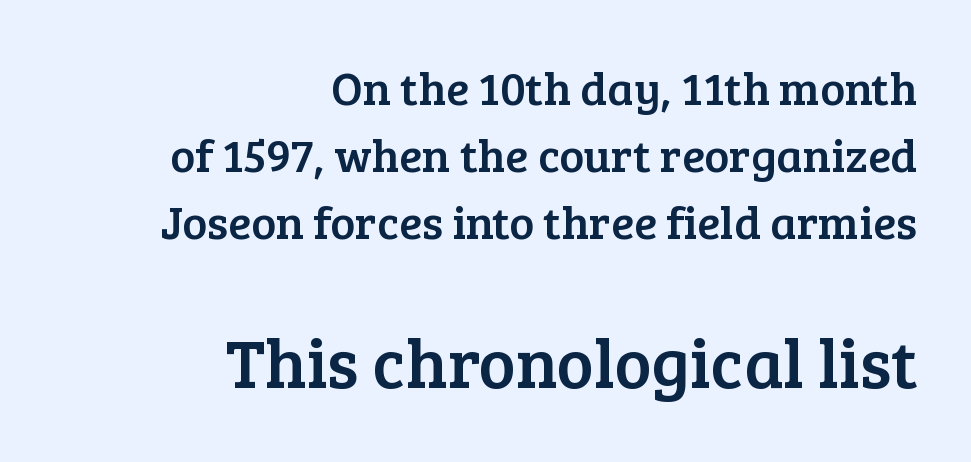
The image shows 70 px serif type, upright; set right-aligned, normal line spacing (1.43x), normal letter spacing, not underlined; the second (bottom) block is 1.49x larger; low stroke contrast and a medium x-height.
